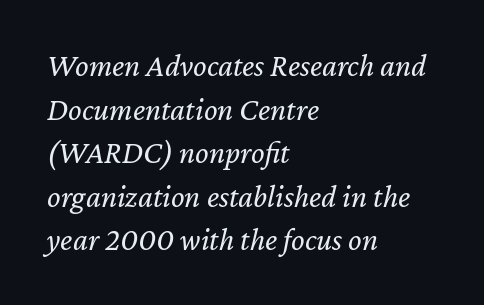
The image shows 32 px regular-weight type, italic (leaning right); set left-aligned, normal line spacing (1.36x), normal letter spacing, not underlined; low stroke contrast and a medium x-height.
